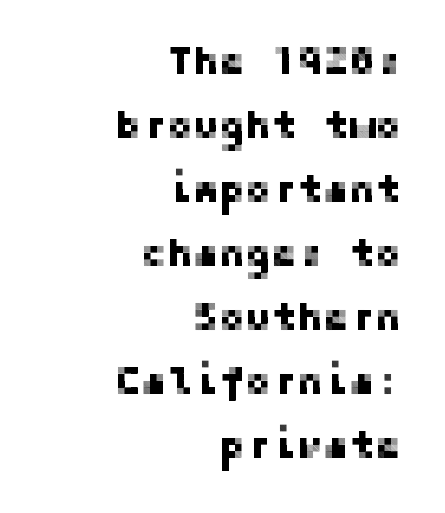
Q: Is the text italic (slanted)? A: No, it is upright.
Q: Is the typeface a serif or a sans-serif typeface? A: Sans-serif.
Q: Is the text underlined? A: No.
Q: How is the paragraph aligned? A: Right-aligned.
Q: Is the spacing between letters normal or unusually wide? A: Normal.
Q: Is the spacing between lines tight, normal or loose? A: Normal.
Q: Width (condensed, normal, or wide)? A: Normal.
Q: Stroke contrast? A: Low.
Q: x-height? A: Medium.
